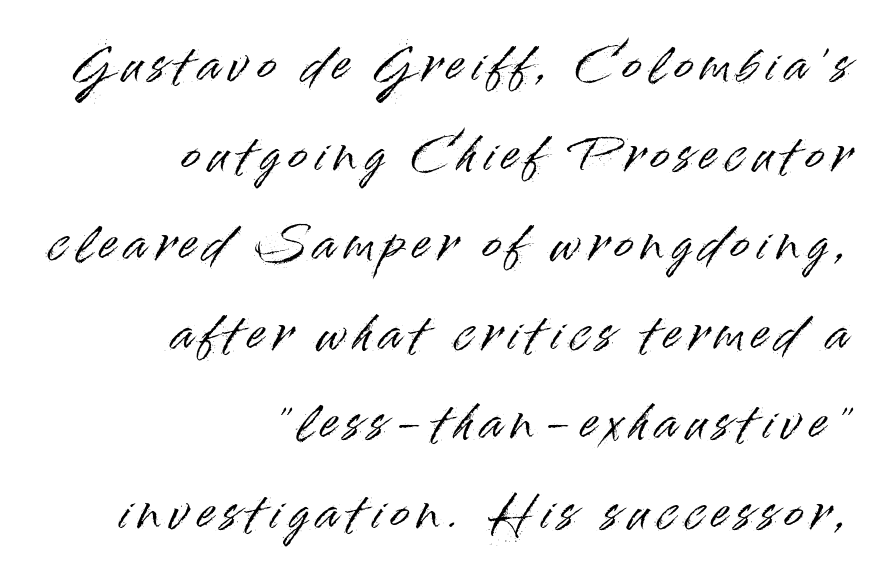
{"serif": "no", "width": "normal", "stroke_contrast": "high", "x_height": "small", "monospaced": "no", "underline": "no", "align": "right", "line_spacing": "loose", "line_spacing_ratio": 1.99, "glyph_px": 45}
